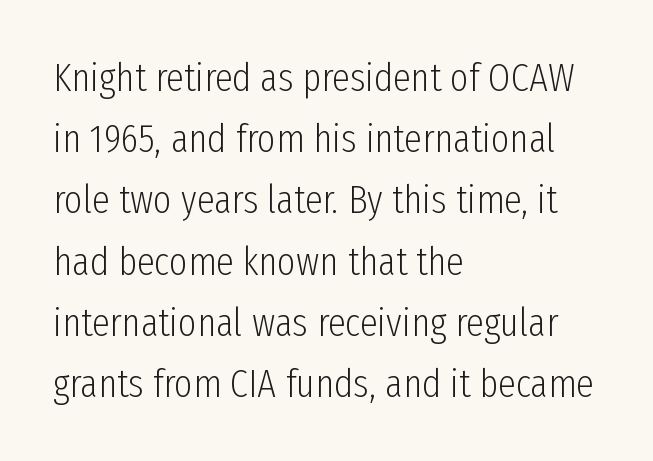
Q: Is the text bold? A: No.
Q: Is the text italic (slanted)? A: No, it is upright.
Q: Is the typeface a serif or a sans-serif typeface? A: Sans-serif.
Q: Is the text underlined? A: No.
Q: How is the paragraph aligned? A: Left-aligned.
Q: Is the spacing between letters normal or unusually wide? A: Normal.
Q: Is the spacing between lines tight, normal or loose? A: Normal.
Q: Width (condensed, normal, or wide)? A: Condensed.
Q: Stroke contrast? A: Low.
Q: x-height? A: Medium.
Q: Monospaced? A: No.
